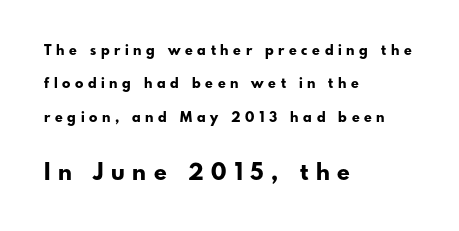
{"italic": "no", "bold": "yes", "underline": "no", "align": "left", "line_spacing": "loose", "line_spacing_ratio": 2.38, "letter_spacing": "wide", "letter_spacing_em": 0.33, "larger_block": "second", "size_ratio": 1.64, "glyph_px": 23}
